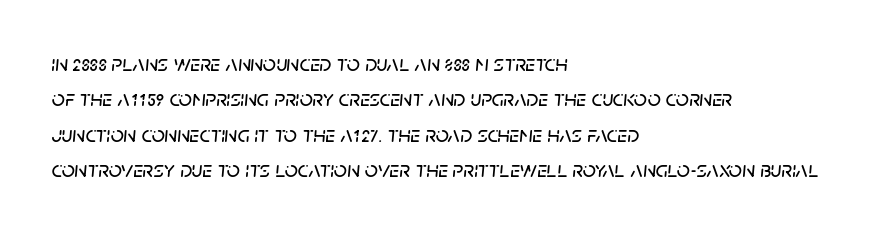
These lines keep a tight, regular rhythm from letter to letter. Lines of text with bare space underneath. The rendering applies a slant to the glyphs. Rows of type keep a routine distance in the vertical direction. Left-aligned paragraph, ragged on the right.
